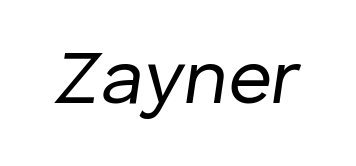
Does the lettering tilt? It does — this is italic. Think standard paragraph weight, or any step lighter than that. This sample has the flowing, uneven cadence of proportional lettering. A clean baseline with only descenders dipping below it. The rendering keeps characters at their native spacing.
